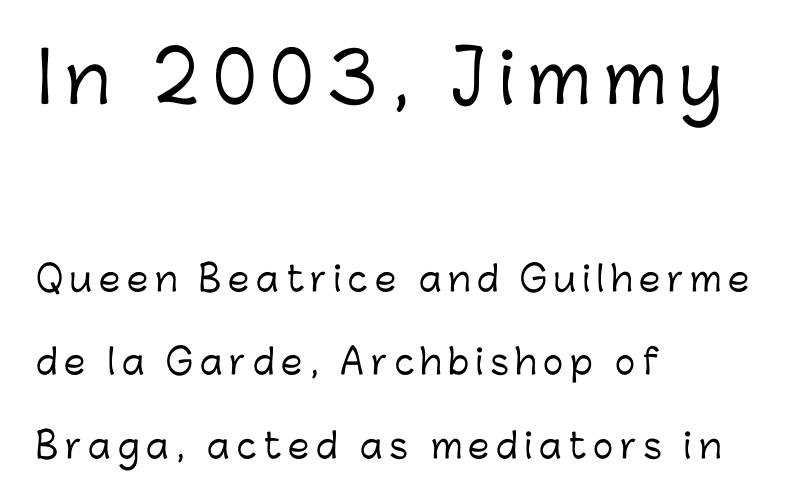
The image shows 68 px sans-serif type, upright; set left-aligned, loose line spacing (2.45x), unusually wide letter spacing (+0.2 em), not underlined; the first (top) block is 2.0x larger; low stroke contrast and a medium x-height.
